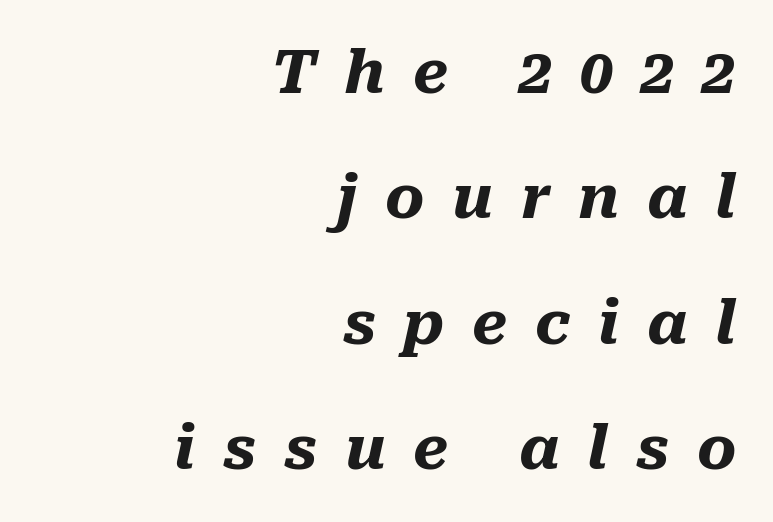
Q: Is the text bold? A: Yes.
Q: Is the text italic (slanted)? A: Yes, it leans right by about 10 degrees.
Q: Is the text underlined? A: No.
Q: How is the paragraph aligned? A: Right-aligned.
Q: Is the spacing between letters normal or unusually wide? A: Unusually wide.
Q: Is the spacing between lines tight, normal or loose? A: Loose.
Q: Width (condensed, normal, or wide)? A: Normal.
Q: Stroke contrast? A: Medium.
Q: x-height? A: Medium.
Q: Monospaced? A: No.
